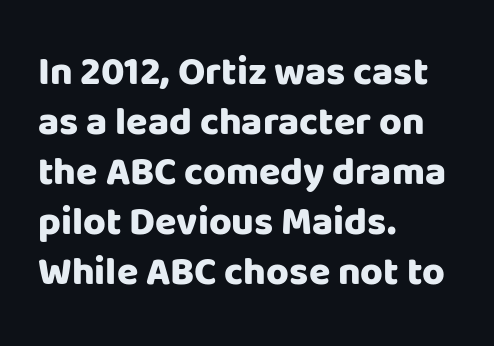
Q: Is the text bold? A: Yes.
Q: Is the text italic (slanted)? A: No, it is upright.
Q: Is the typeface a serif or a sans-serif typeface? A: Sans-serif.
Q: Is the text underlined? A: No.
Q: How is the paragraph aligned? A: Left-aligned.
Q: Is the spacing between letters normal or unusually wide? A: Normal.
Q: Is the spacing between lines tight, normal or loose? A: Normal.
Q: Width (condensed, normal, or wide)? A: Normal.
Q: Stroke contrast? A: Low.
Q: x-height? A: Large.
Q: Monospaced? A: No.
